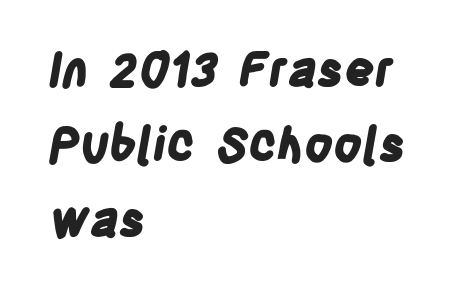
The block of text has a typical density, with ordinary space between rows. Each word holds together tightly as a unit, with standard inter-letter gaps. Typesetter's note: full bold, strokes at maximum text heaviness. Teacher's note: observe the even left margin — that is flush-left alignment.
